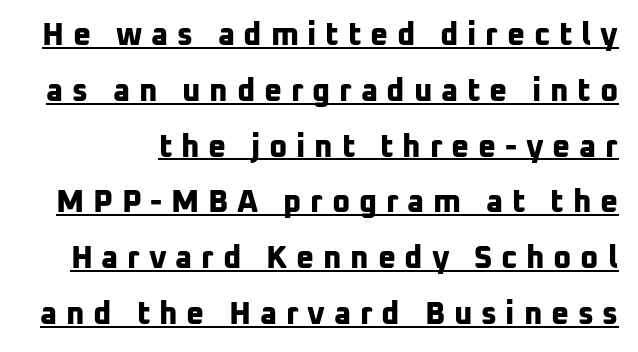
Tracking here is generous; glyphs stand well apart from one another. The characters display no serif detailing; their extremities are plain. A dark, heavy texture on the line: the type is bold. Somebody hit Ctrl+U on this one — the words are underlined. Think of a printed novel: that variable character pitch is what you see here.
